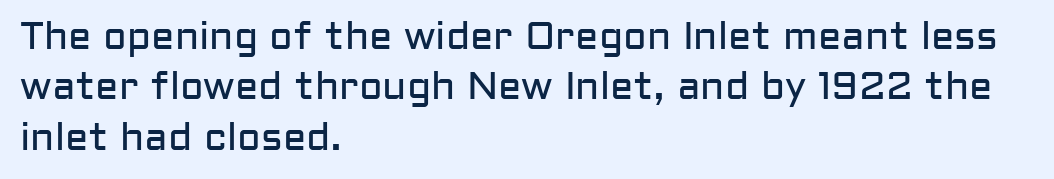
{"serif": "no", "italic": "no", "bold": "no", "weight": "regular", "width": "normal", "stroke_contrast": "low", "x_height": "medium", "monospaced": "no", "underline": "no", "align": "left", "line_spacing": "normal", "line_spacing_ratio": 1.29, "letter_spacing": "normal", "letter_spacing_em": 0.0, "glyph_px": 39}
